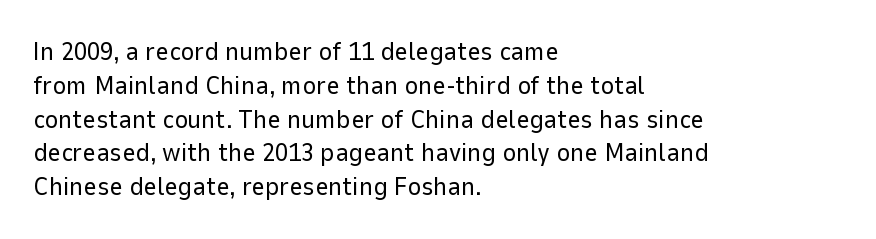
The image shows 26 px text type, upright; set left-aligned, normal line spacing (1.3x), normal letter spacing, not underlined.
